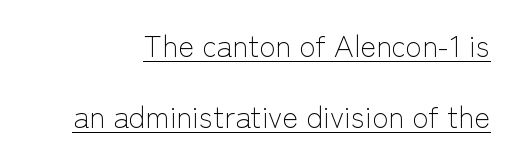
The image shows 30 px light sans-serif type, upright; set loose line spacing (2.36x), normal letter spacing, underlined; low stroke contrast and a medium x-height.
